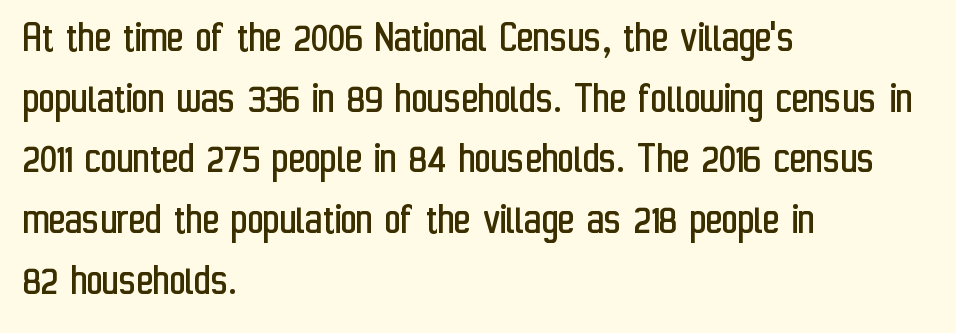
The image shows 45 px regular-weight, condensed sans-serif type, upright; set left-aligned, normal line spacing (1.35x), normal letter spacing, not underlined; low stroke contrast and a medium x-height.
